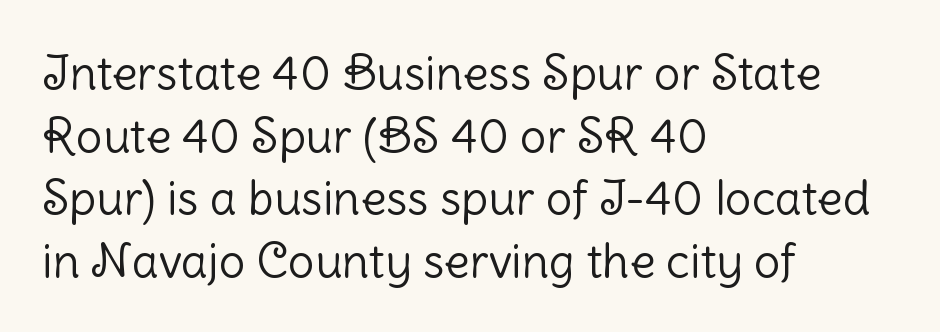
Q: Is the text bold? A: No.
Q: Is the text italic (slanted)? A: No, it is upright.
Q: Is the typeface a serif or a sans-serif typeface? A: Sans-serif.
Q: Is the text underlined? A: No.
Q: How is the paragraph aligned? A: Left-aligned.
Q: Is the spacing between letters normal or unusually wide? A: Normal.
Q: Is the spacing between lines tight, normal or loose? A: Normal.
Q: Width (condensed, normal, or wide)? A: Normal.
Q: Stroke contrast? A: Low.
Q: x-height? A: Medium.
Q: Monospaced? A: No.
